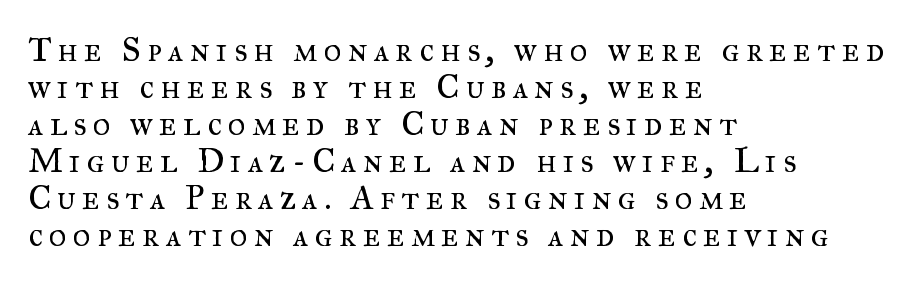
Layout note: lines flush left. The specimen omits any rule beneath the text block's lines. When letters stand straight like this, we call the style roman or upright. The designer went with a serif here, giving each stem small feet. The lines are packed closely together with very little leading. Think standard paragraph weight, or any step lighter than that.
